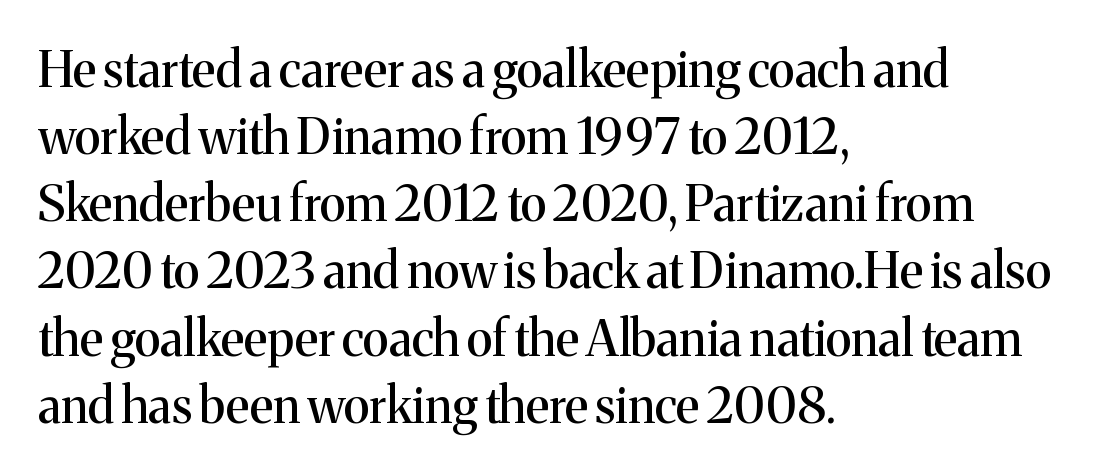
Honestly, the letter spacing is just normal — you wouldn't notice it. Vertically, the passage feels balanced, rows spaced as you'd expect. This is the regular roman posture of the typeface. The paragraph has a hard left edge and a soft right edge.
